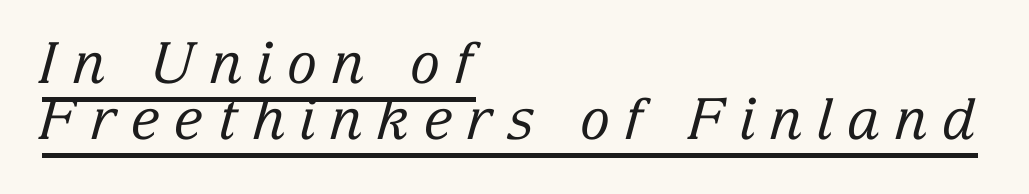
The image shows 57 px regular-weight serif type, italic (leaning right); set left-aligned, tight line spacing (0.99x), unusually wide letter spacing (+0.25 em), underlined; low stroke contrast and a medium x-height.
